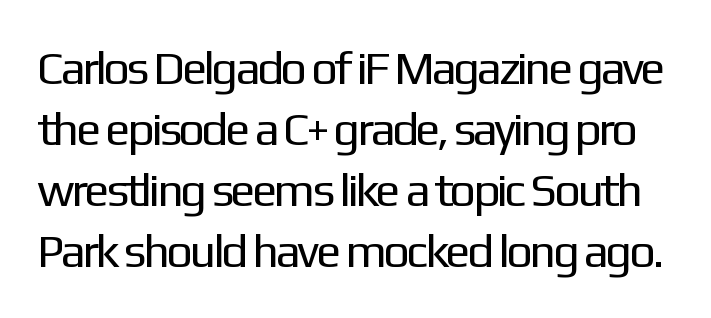
The image shows 47 px regular-weight sans-serif type, upright; set normal line spacing (1.3x), normal letter spacing, not underlined; low stroke contrast and a medium x-height.
